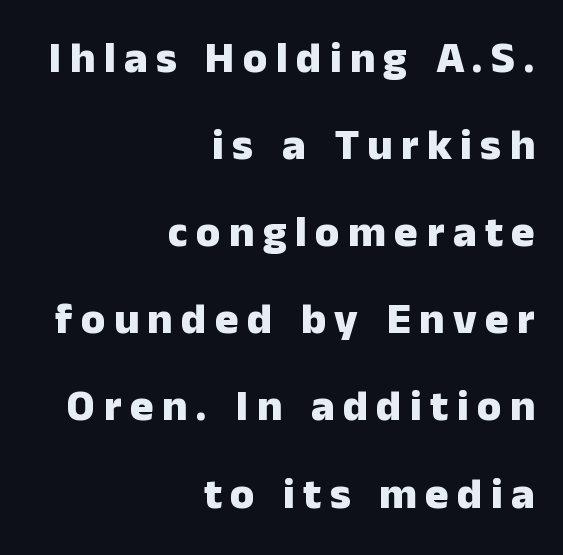
The image shows 44 px heavy sans-serif type, upright; set right-aligned, loose line spacing (1.98x), not underlined; low stroke contrast and a medium x-height.
